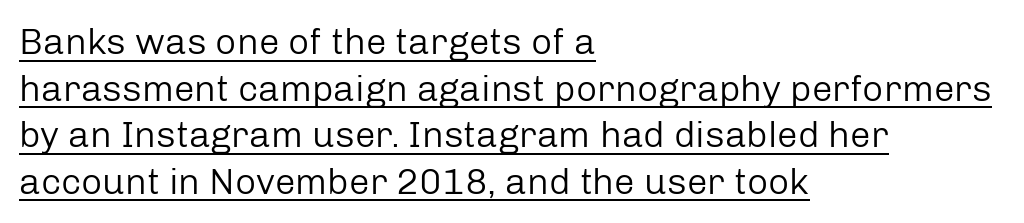
Think standard paragraph weight, or any step lighter than that. Tall strokes in this sample are plumb rather than angled. The lettering is marked with a stroke running underneath it. What kind of face is this? One without serifs — a sans.
